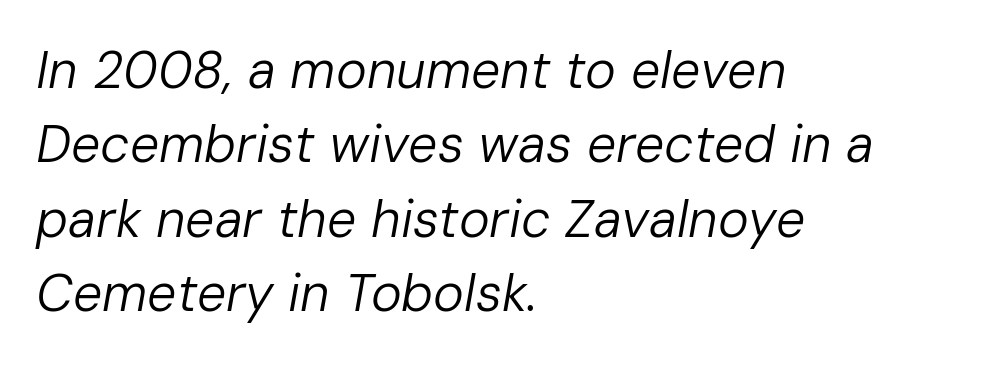
Q: Is the text bold? A: No.
Q: Is the text italic (slanted)? A: Yes, it leans right by about 10 degrees.
Q: Is the text underlined? A: No.
Q: How is the paragraph aligned? A: Left-aligned.
Q: Is the spacing between letters normal or unusually wide? A: Normal.
Q: Is the spacing between lines tight, normal or loose? A: Normal.
Q: Width (condensed, normal, or wide)? A: Normal.
Q: Stroke contrast? A: Low.
Q: x-height? A: Medium.
Q: Monospaced? A: No.
